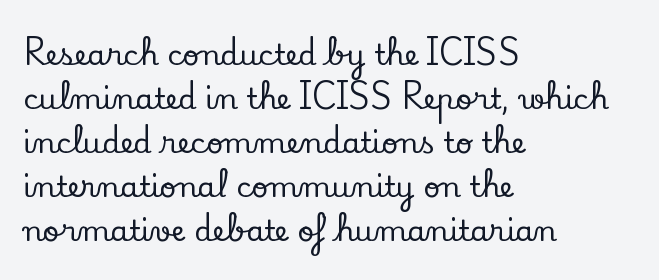
Q: Is the text italic (slanted)? A: No, it is upright.
Q: Is the text underlined? A: No.
Q: How is the paragraph aligned? A: Left-aligned.
Q: Is the spacing between letters normal or unusually wide? A: Normal.
Q: Is the spacing between lines tight, normal or loose? A: Normal.
Q: Width (condensed, normal, or wide)? A: Normal.
Q: Stroke contrast? A: Low.
Q: x-height? A: Small.
Q: Monospaced? A: No.
